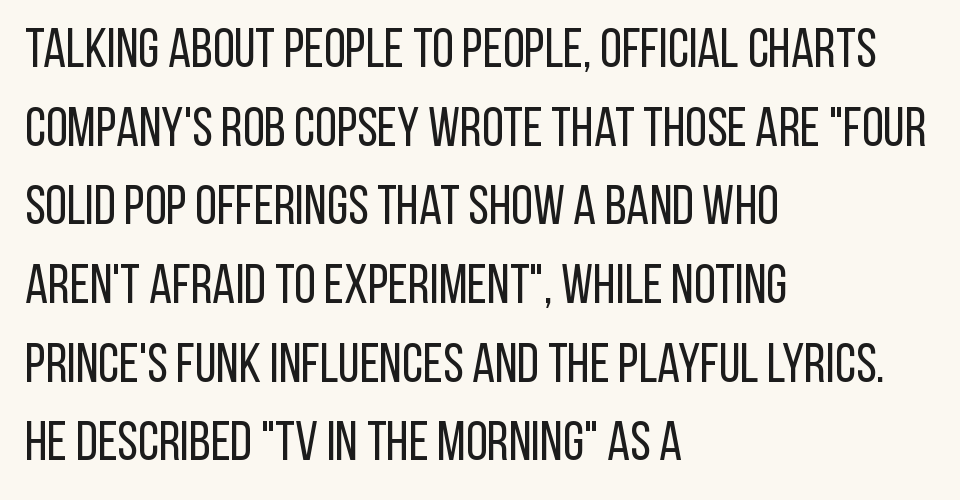
The image shows 55 px regular-weight, condensed sans-serif type, upright; set left-aligned, normal line spacing (1.43x), normal letter spacing, not underlined; low stroke contrast and a large x-height.
